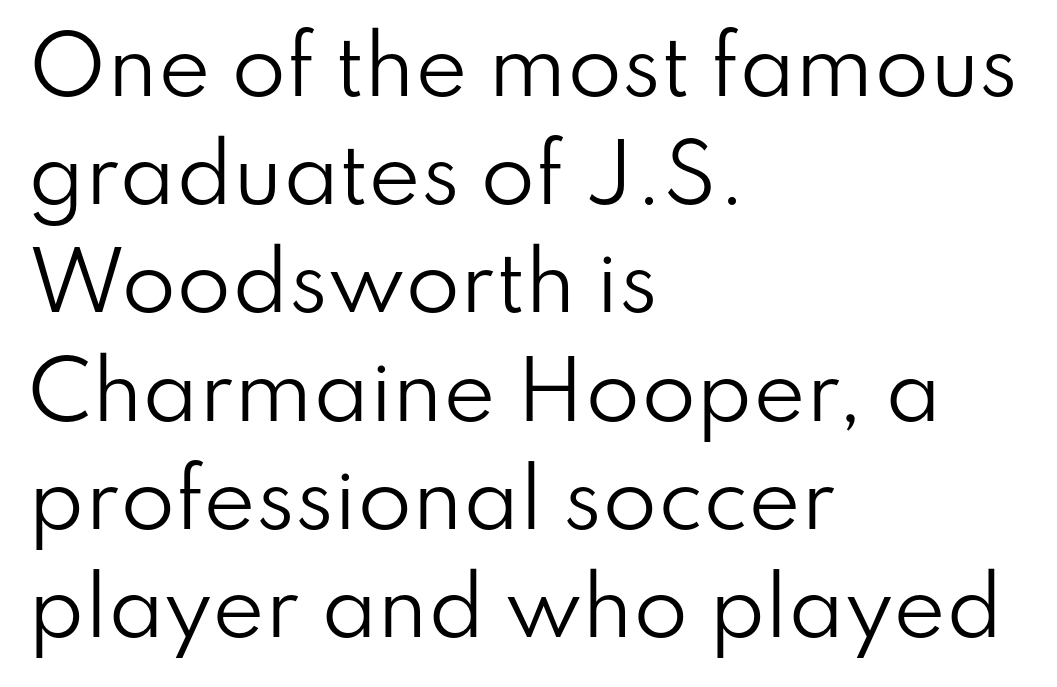
{"serif": "no", "italic": "no", "bold": "no", "weight": "regular", "width": "normal", "stroke_contrast": "low", "x_height": "small", "monospaced": "no", "underline": "no", "align": "left", "line_spacing": "normal", "line_spacing_ratio": 1.37, "letter_spacing": "normal", "letter_spacing_em": 0.0, "glyph_px": 79}
